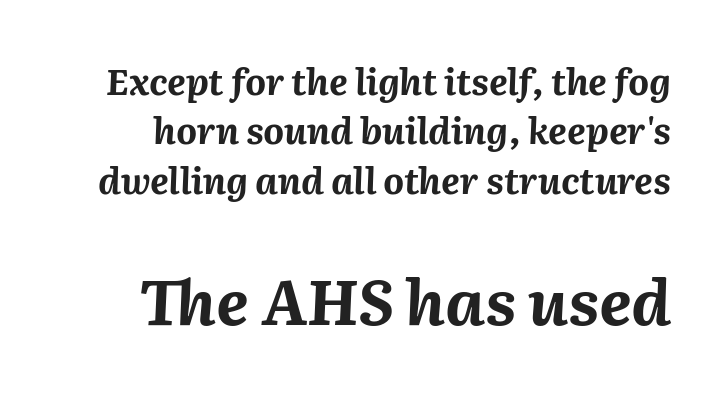
The image shows 63 px bold type, italic (leaning right); set normal line spacing (1.37x), normal letter spacing, not underlined; the second (bottom) block is 1.75x larger; medium stroke contrast and a medium x-height.
